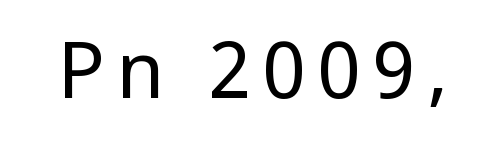
{"serif": "no", "italic": "no", "bold": "no", "weight": "regular", "width": "condensed", "stroke_contrast": "low", "x_height": "large", "monospaced": "no", "underline": "no", "glyph_px": 78}
